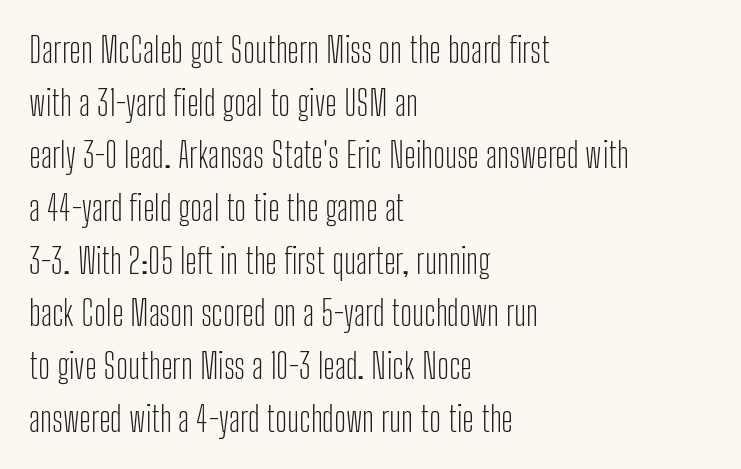
The image shows 34 px light, condensed sans-serif type, upright; set left-aligned, normal line spacing (1.55x), normal letter spacing, not underlined; low stroke contrast and a medium x-height.
